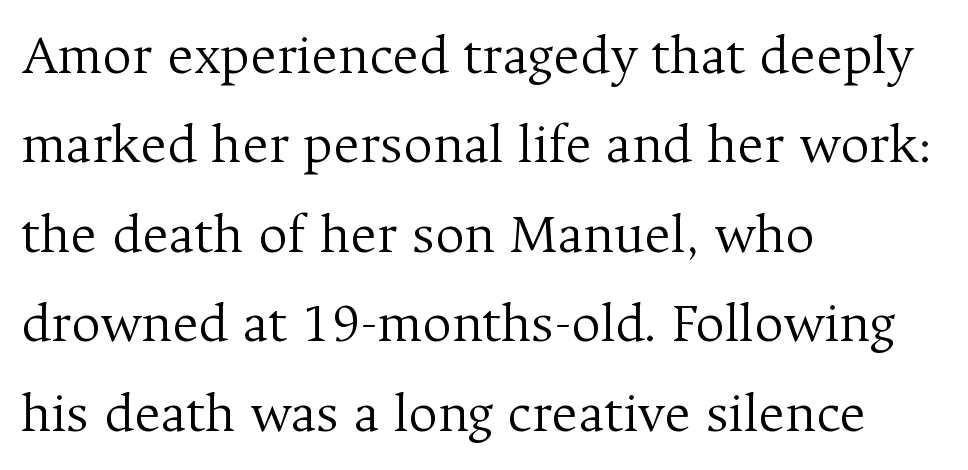
The gaps between neighbouring characters are ordinary and unremarkable. Think of a printed novel: that variable character pitch is what you see here. Nobody drew a line under any word here. The line-height multiplier appears to be the usual default. The glyphs in this specimen are seriffed. This is not heavy type; no bold has been used.
